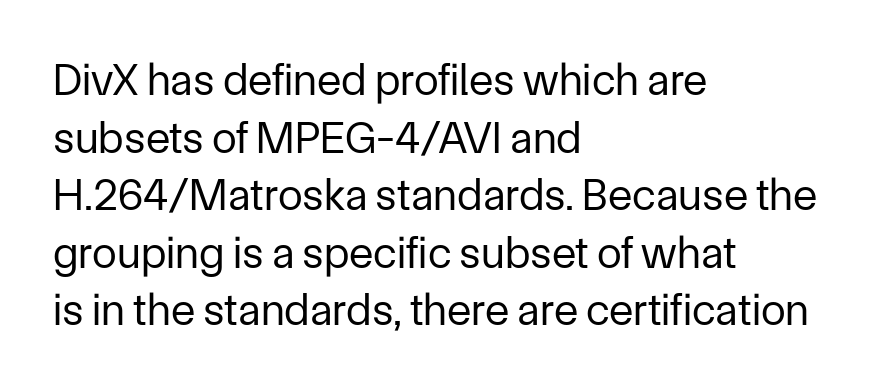
The image shows 45 px regular-weight sans-serif type, upright; set left-aligned, normal line spacing (1.28x), normal letter spacing, not underlined; low stroke contrast and a medium x-height.
